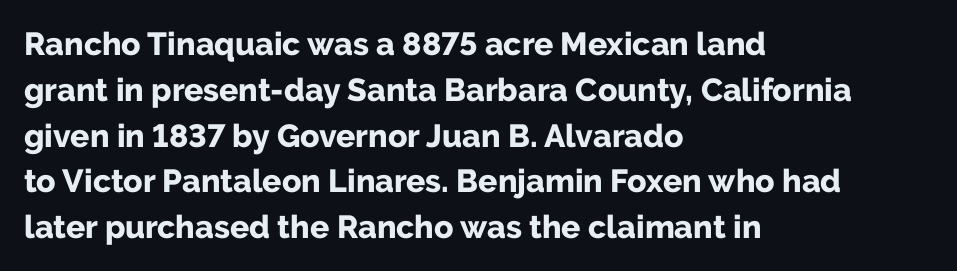
Q: Is the text bold? A: Yes.
Q: Is the text italic (slanted)? A: No, it is upright.
Q: Is the typeface a serif or a sans-serif typeface? A: Sans-serif.
Q: Is the text underlined? A: No.
Q: How is the paragraph aligned? A: Left-aligned.
Q: Is the spacing between letters normal or unusually wide? A: Normal.
Q: Is the spacing between lines tight, normal or loose? A: Normal.
Q: Width (condensed, normal, or wide)? A: Normal.
Q: Stroke contrast? A: Low.
Q: x-height? A: Medium.
Q: Monospaced? A: No.
